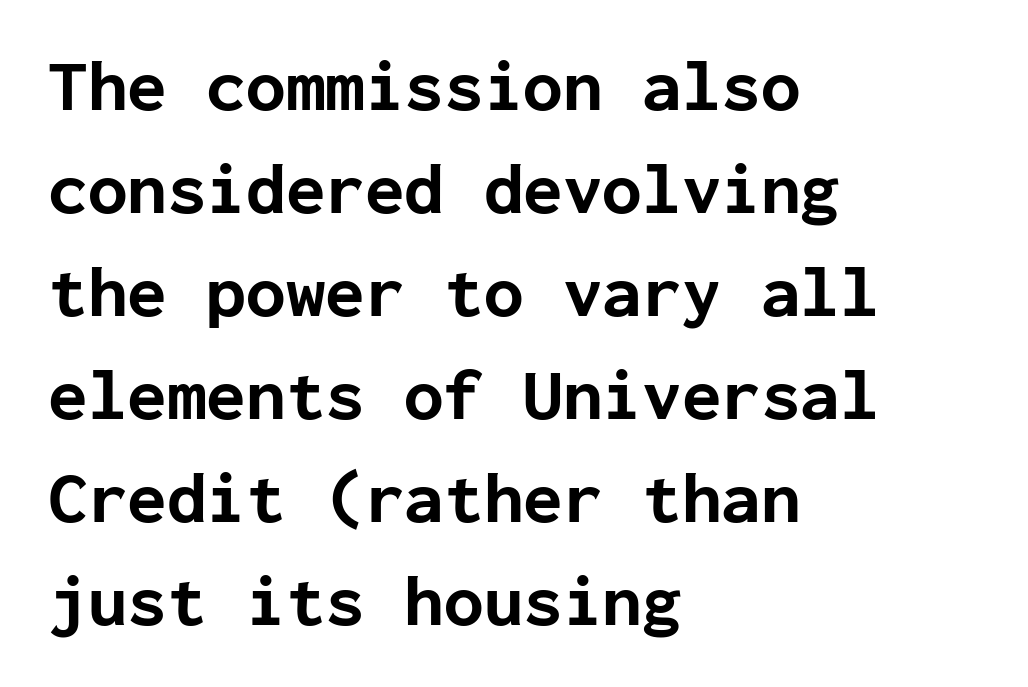
{"serif": "no", "italic": "no", "bold": "yes", "weight": "bold", "width": "normal", "stroke_contrast": "low", "x_height": "medium", "monospaced": "yes", "underline": "no", "align": "left", "line_spacing": "normal", "line_spacing_ratio": 1.43, "letter_spacing": "normal", "letter_spacing_em": 0.0, "glyph_px": 72}
